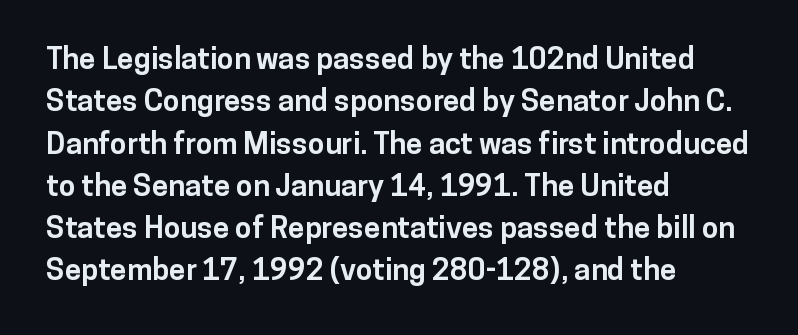
Q: Is the text bold? A: Yes.
Q: Is the text italic (slanted)? A: No, it is upright.
Q: Is the typeface a serif or a sans-serif typeface? A: Sans-serif.
Q: Is the text underlined? A: No.
Q: How is the paragraph aligned? A: Left-aligned.
Q: Is the spacing between letters normal or unusually wide? A: Normal.
Q: Is the spacing between lines tight, normal or loose? A: Normal.
Q: Width (condensed, normal, or wide)? A: Normal.
Q: Stroke contrast? A: Low.
Q: x-height? A: Medium.
Q: Monospaced? A: No.
